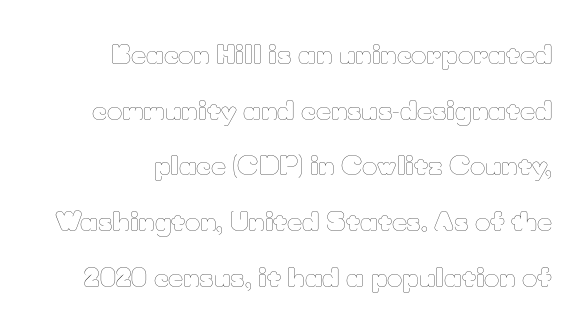
Q: Is the text bold? A: No.
Q: Is the text italic (slanted)? A: No, it is upright.
Q: Is the text underlined? A: No.
Q: How is the paragraph aligned? A: Right-aligned.
Q: Is the spacing between letters normal or unusually wide? A: Normal.
Q: Is the spacing between lines tight, normal or loose? A: Loose.
